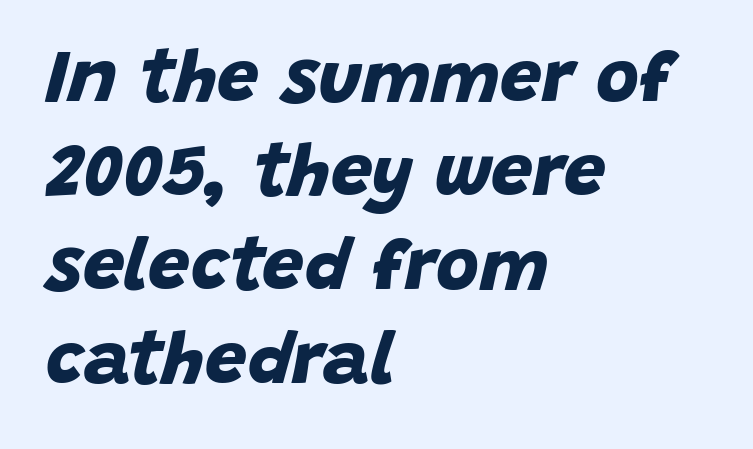
Grotesque or geometric, the face here clearly has no serifs. The letters advance in unequal steps, a hallmark of proportional type. Line starts are locked; line ends wander. The gaps between neighbouring characters are ordinary and unremarkable.
